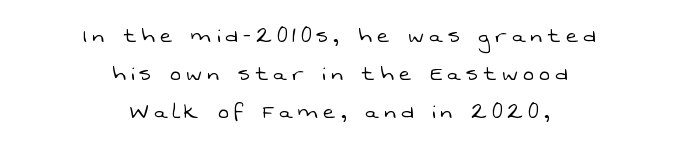
Weight: not bold — regular or lighter. Glance below the letters and you will spot only blank space. This sample is center-justified, so both line endings float freely. How would I describe the line gaps? Plain and ordinary. Glyph-to-glyph distance is far greater than everyday printed text.
